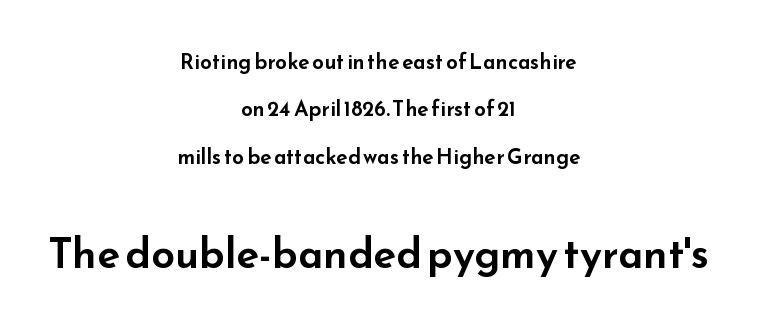
Q: Is the text italic (slanted)? A: No, it is upright.
Q: Is the typeface a serif or a sans-serif typeface? A: Sans-serif.
Q: Is the text underlined? A: No.
Q: How is the paragraph aligned? A: Centered.
Q: Is the spacing between letters normal or unusually wide? A: Normal.
Q: Is the spacing between lines tight, normal or loose? A: Loose.
Q: Which block of text is set in a larger size, the first (top) or the second (bottom)? A: The second (bottom) one.
Q: Width (condensed, normal, or wide)? A: Wide.
Q: Stroke contrast? A: Low.
Q: x-height? A: Small.
Q: Monospaced? A: No.
